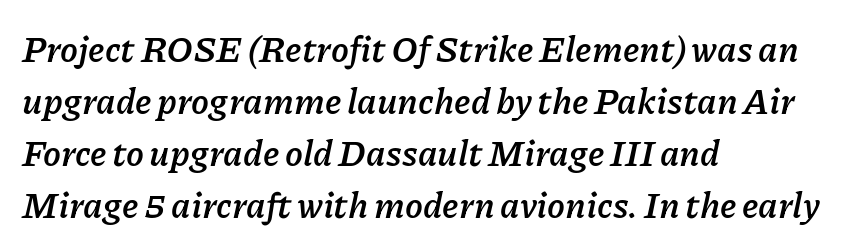
Glance below the letters and you will spot only blank space. Reading down the column, the eye jumps a familiar distance to each next line. A student would call this left alignment; a typographer would say flush left, rag right. Quick note: italic.
